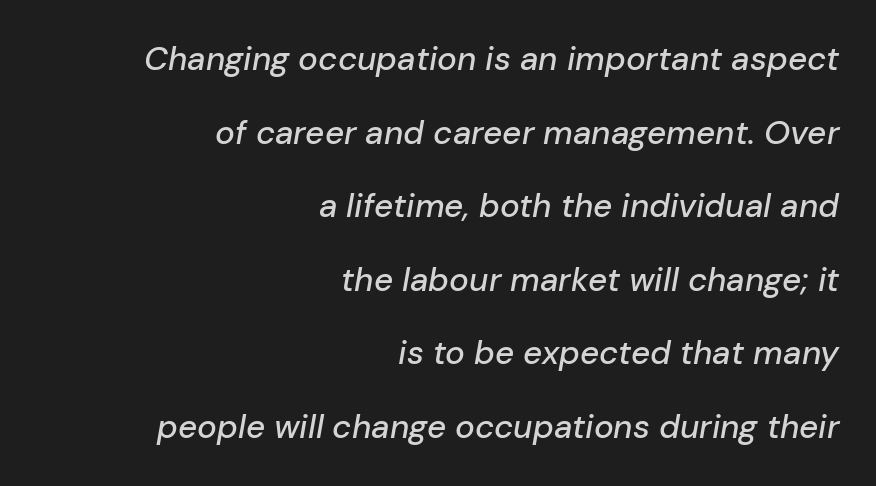
{"italic": "yes", "lean": "right", "slant_degrees": 10, "width": "normal", "stroke_contrast": "low", "x_height": "medium", "monospaced": "no", "underline": "no", "align": "right", "line_spacing": "loose", "line_spacing_ratio": 2.23, "letter_spacing": "normal", "letter_spacing_em": 0.0, "glyph_px": 33}
